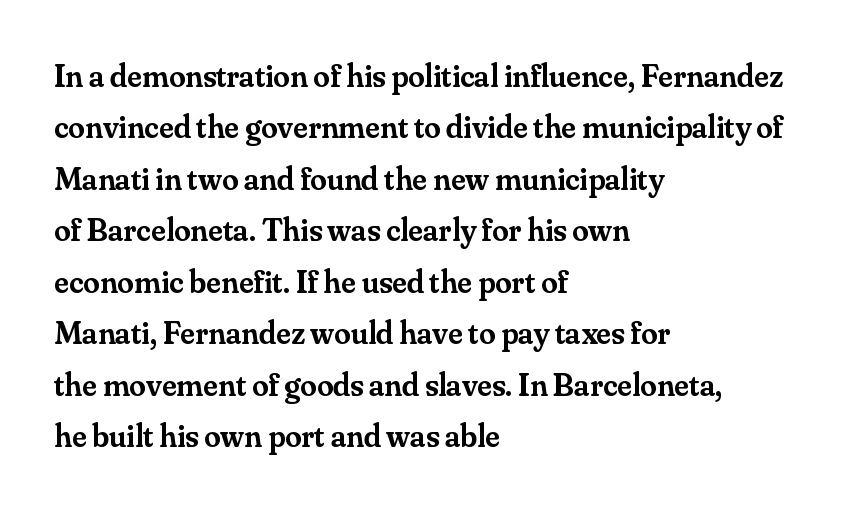
Q: Is the text bold? A: Semi-bold.
Q: Is the text italic (slanted)? A: No, it is upright.
Q: Is the typeface a serif or a sans-serif typeface? A: Serif.
Q: Is the text underlined? A: No.
Q: How is the paragraph aligned? A: Left-aligned.
Q: Is the spacing between letters normal or unusually wide? A: Normal.
Q: Is the spacing between lines tight, normal or loose? A: Normal.
Q: Width (condensed, normal, or wide)? A: Normal.
Q: Stroke contrast? A: Medium.
Q: x-height? A: Small.
Q: Monospaced? A: No.
